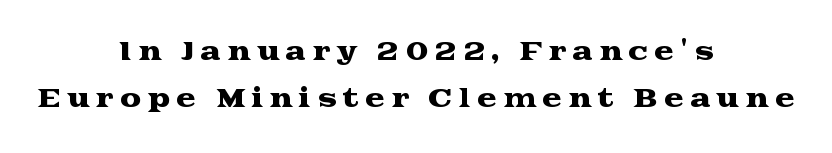
Leading: increased. This sample uses expanded letter spacing, leaving extra air between glyphs. Designer's note — italics off, roman on. Each row of text sits above clean, open space. The lines are quadded center.
